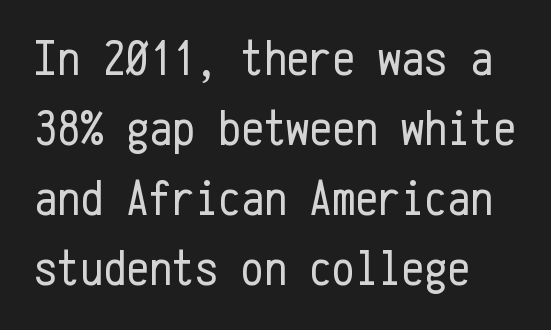
Q: Is the text bold? A: No.
Q: Is the text italic (slanted)? A: No, it is upright.
Q: Is the typeface a serif or a sans-serif typeface? A: Sans-serif.
Q: Is the text underlined? A: No.
Q: Is the spacing between letters normal or unusually wide? A: Normal.
Q: Is the spacing between lines tight, normal or loose? A: Normal.
Q: Width (condensed, normal, or wide)? A: Condensed.
Q: Stroke contrast? A: Low.
Q: x-height? A: Medium.
Q: Monospaced? A: Yes.
